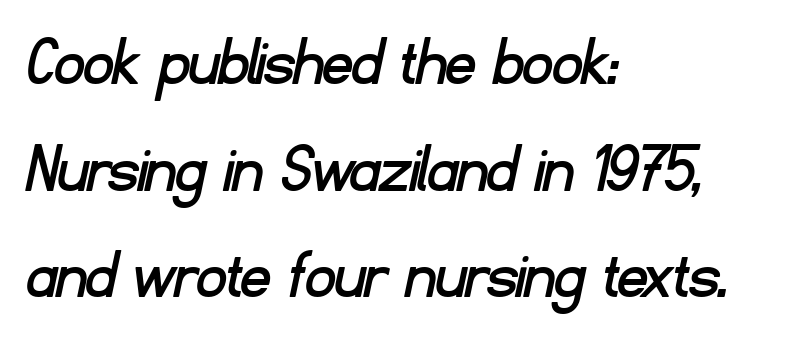
Spacing between characters is what you'd get straight out of the box. Think of a printed novel: that variable character pitch is what you see here. Regarding leading, the lines here are spaced in the standard way. Serif or sans? Sans — the stroke terminals are bare.
